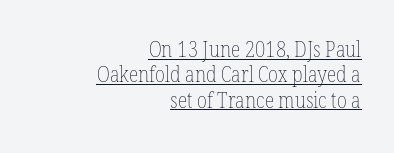
Q: Is the text bold? A: No.
Q: Is the text italic (slanted)? A: No, it is upright.
Q: Is the text underlined? A: Yes.
Q: How is the paragraph aligned? A: Right-aligned.
Q: Is the spacing between letters normal or unusually wide? A: Normal.
Q: Is the spacing between lines tight, normal or loose? A: Tight.
